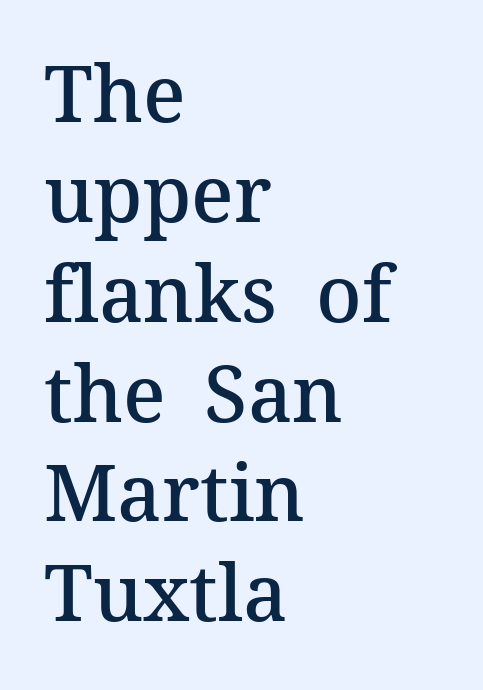
{"serif": "yes", "italic": "no", "bold": "semi", "weight": "semibold", "width": "normal", "stroke_contrast": "medium", "x_height": "medium", "monospaced": "no", "underline": "no", "align": "left", "line_spacing": "normal", "line_spacing_ratio": 1.28, "letter_spacing": "normal", "letter_spacing_em": 0.0, "glyph_px": 78}
